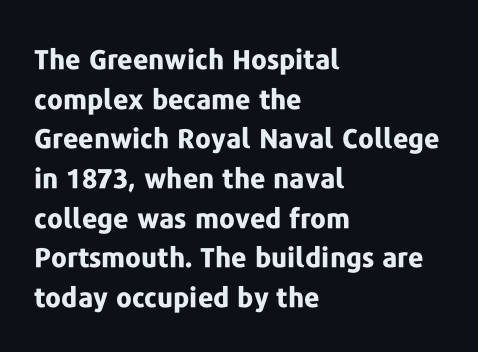
{"italic": "no", "bold": "yes", "underline": "no", "align": "left", "line_spacing": "normal", "line_spacing_ratio": 1.47, "letter_spacing": "normal", "letter_spacing_em": 0.0, "glyph_px": 27}
